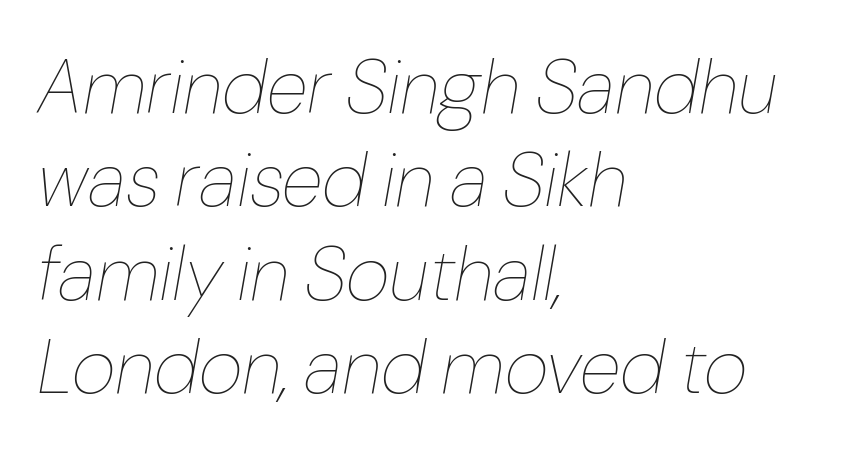
Line beginnings align vertically; line endings do not. Underline: absent. Vertical stems look standard width or narrower in stroke. The font's italic variant was chosen for this text. The type is set solid horizontally, with unmodified tracking. Spacing verdict: proportional, widths tailored to each character.
